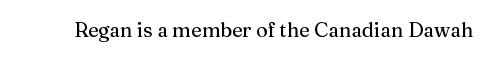
Q: Is the text italic (slanted)? A: No, it is upright.
Q: Is the text underlined? A: No.
Q: Is the spacing between letters normal or unusually wide? A: Normal.
